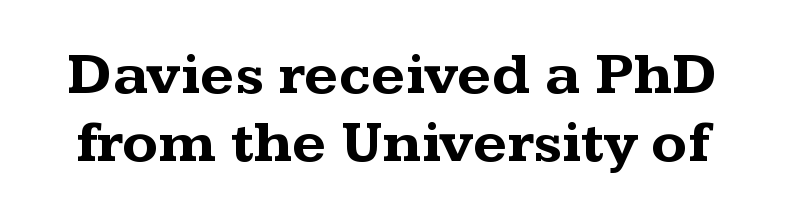
Q: Is the text bold? A: Yes.
Q: Is the text italic (slanted)? A: No, it is upright.
Q: Is the typeface a serif or a sans-serif typeface? A: Serif.
Q: Is the text underlined? A: No.
Q: Is the spacing between letters normal or unusually wide? A: Normal.
Q: Is the spacing between lines tight, normal or loose? A: Tight.
Q: Width (condensed, normal, or wide)? A: Wide.
Q: Stroke contrast? A: Medium.
Q: x-height? A: Medium.
Q: Monospaced? A: No.
